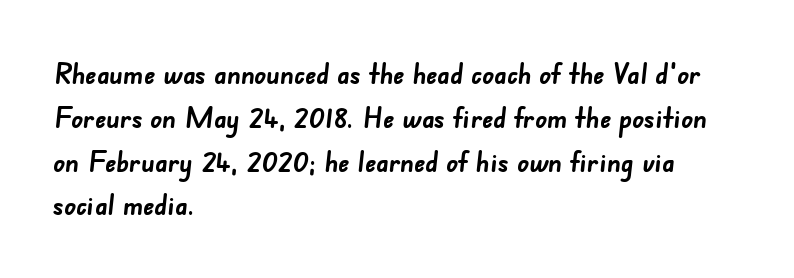
The ragged edge is on the right, which tells us the setting is flush left. Bold? Absolutely — the strokes are thick and heavy. No extra tracking has been applied to these lines. Descender tails drop into unmarked territory. Classification — sans serif.
